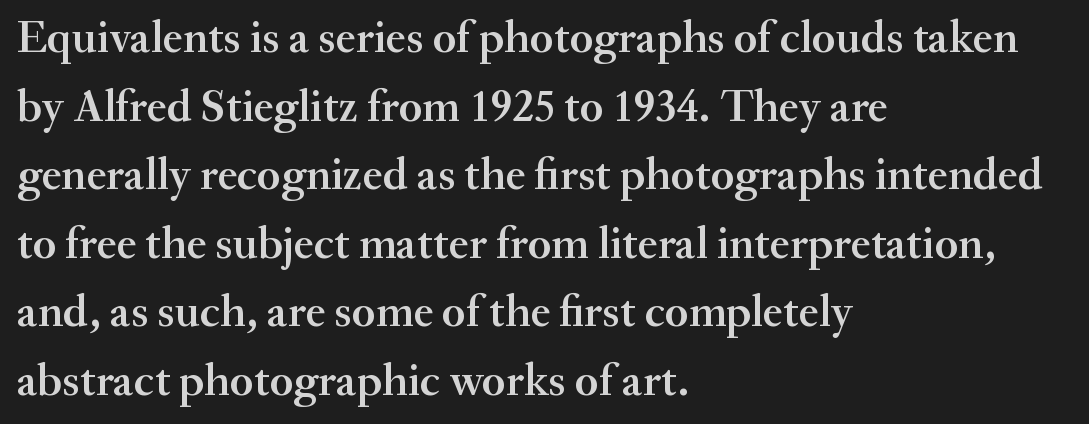
It's the straight-up-and-down kind of type. Check the space under the baseline: it is left empty. Vertical spacing — default. Does the weight exceed regular? Yes, but only to semibold. All the whitespace from short lines collects on the right.
